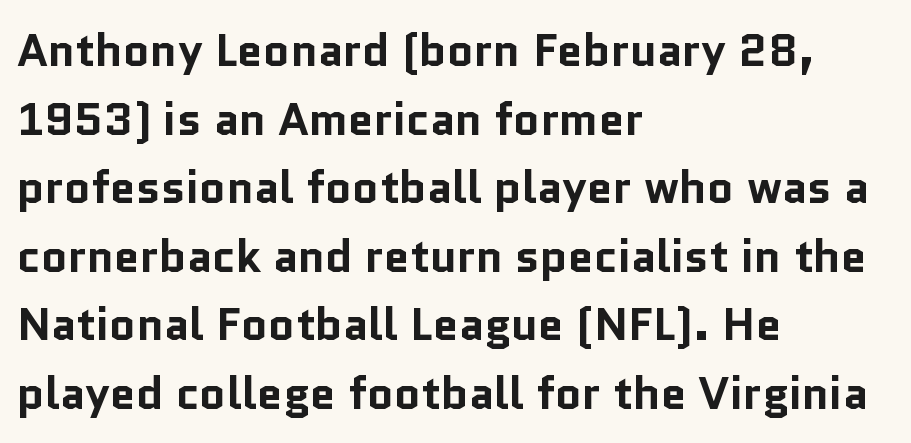
Q: Is the text bold? A: Yes.
Q: Is the text italic (slanted)? A: No, it is upright.
Q: Is the typeface a serif or a sans-serif typeface? A: Sans-serif.
Q: Is the text underlined? A: No.
Q: How is the paragraph aligned? A: Left-aligned.
Q: Is the spacing between letters normal or unusually wide? A: Normal.
Q: Is the spacing between lines tight, normal or loose? A: Normal.
Q: Width (condensed, normal, or wide)? A: Normal.
Q: Stroke contrast? A: Low.
Q: x-height? A: Medium.
Q: Monospaced? A: No.
